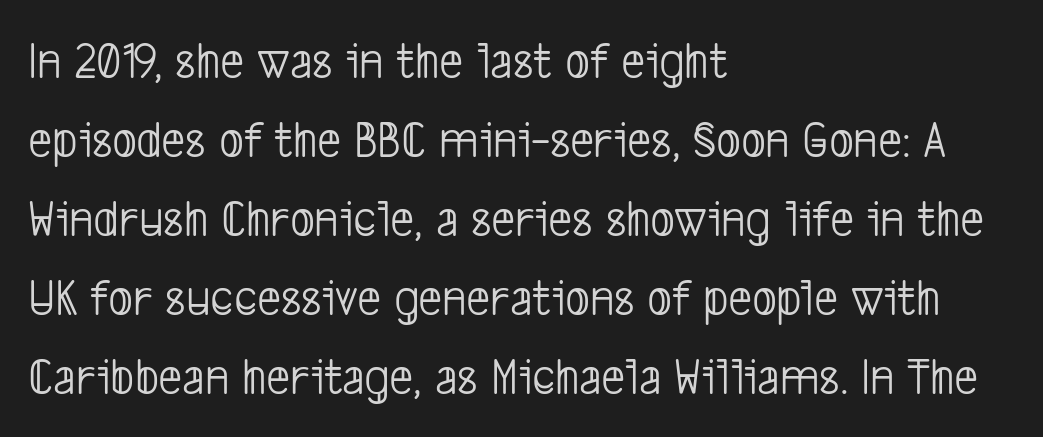
The image shows 53 px light, condensed sans-serif type; set left-aligned, normal line spacing (1.49x), normal letter spacing, not underlined; low stroke contrast and a medium x-height.
